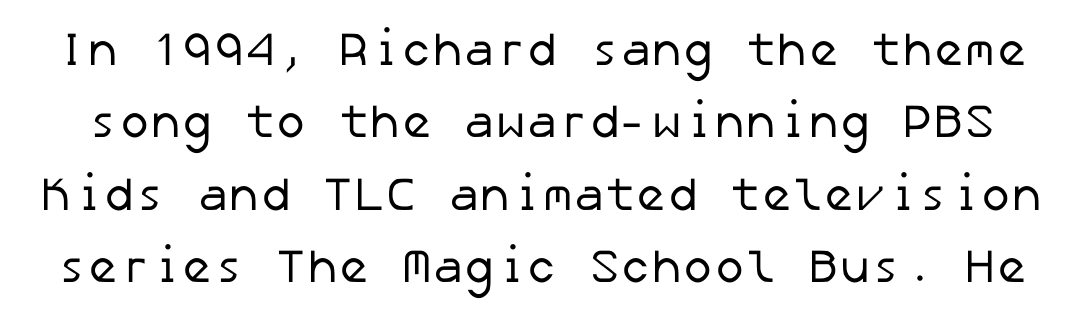
The image shows 47 px regular-weight sans-serif type; set normal line spacing (1.54x), normal letter spacing, not underlined; low stroke contrast and a medium x-height.
